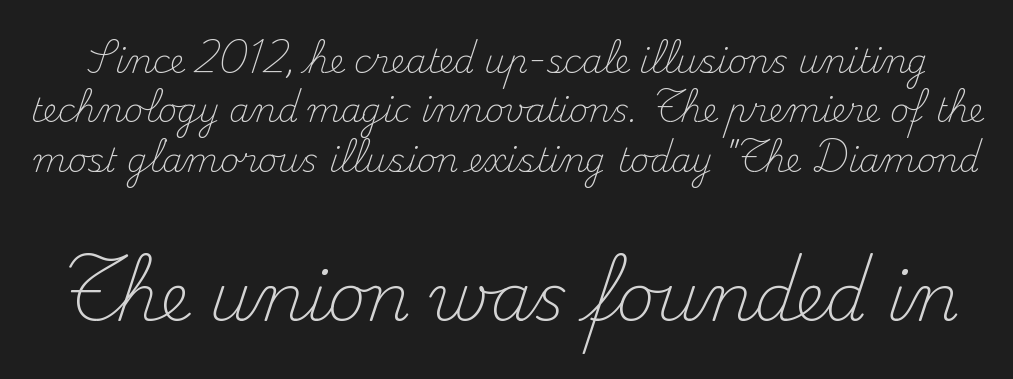
Q: Is the text bold? A: No.
Q: Is the text italic (slanted)? A: Yes.
Q: Is the typeface a serif or a sans-serif typeface? A: Serif.
Q: Is the text underlined? A: No.
Q: Is the spacing between letters normal or unusually wide? A: Normal.
Q: Is the spacing between lines tight, normal or loose? A: Normal.
Q: Which block of text is set in a larger size, the first (top) or the second (bottom)? A: The second (bottom) one.
Q: Width (condensed, normal, or wide)? A: Normal.
Q: Stroke contrast? A: Medium.
Q: x-height? A: Small.
Q: Monospaced? A: No.
